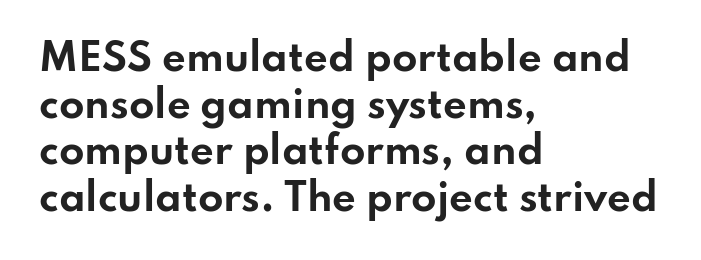
{"serif": "no", "italic": "no", "bold": "yes", "weight": "bold", "width": "wide", "stroke_contrast": "low", "x_height": "small", "monospaced": "no", "underline": "no", "align": "left", "line_spacing": "normal", "line_spacing_ratio": 1.26, "letter_spacing": "normal", "letter_spacing_em": 0.0, "glyph_px": 37}
